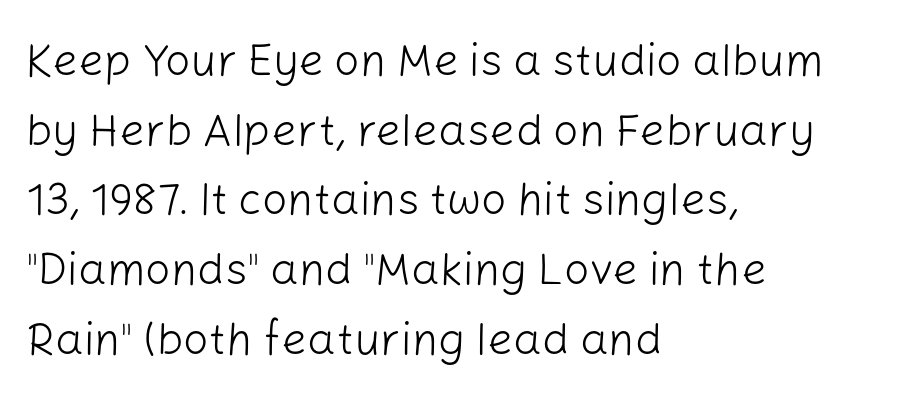
Q: Is the text bold? A: No.
Q: Is the text italic (slanted)? A: No, it is upright.
Q: Is the typeface a serif or a sans-serif typeface? A: Sans-serif.
Q: Is the text underlined? A: No.
Q: How is the paragraph aligned? A: Left-aligned.
Q: Is the spacing between letters normal or unusually wide? A: Normal.
Q: Is the spacing between lines tight, normal or loose? A: Normal.
Q: Width (condensed, normal, or wide)? A: Normal.
Q: Stroke contrast? A: Low.
Q: x-height? A: Medium.
Q: Monospaced? A: No.
